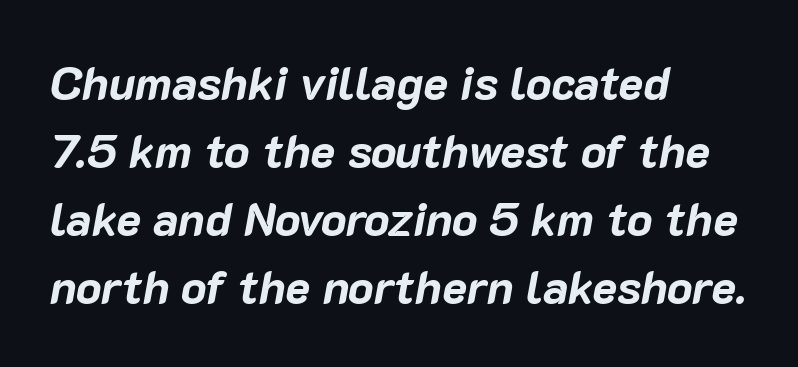
Q: Is the text bold? A: Yes.
Q: Is the text italic (slanted)? A: Yes, it leans right by about 10 degrees.
Q: Is the text underlined? A: No.
Q: How is the paragraph aligned? A: Left-aligned.
Q: Is the spacing between letters normal or unusually wide? A: Normal.
Q: Is the spacing between lines tight, normal or loose? A: Normal.
Q: Width (condensed, normal, or wide)? A: Normal.
Q: Stroke contrast? A: Low.
Q: x-height? A: Medium.
Q: Monospaced? A: No.
